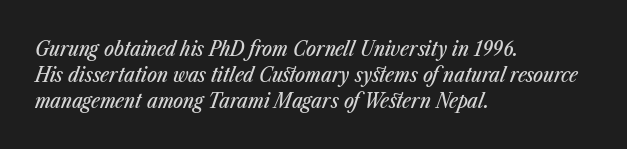
Line starts are locked; line ends wander. A typesetter would call this zero additional tracking. Observe the lean: these are italic letterforms. Plain, unruled lines of type.
